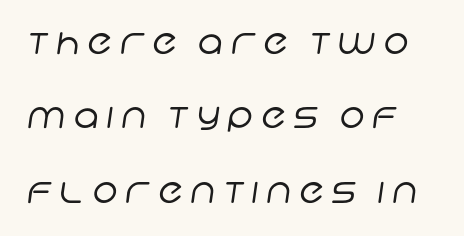
The image shows 34 px regular-weight sans-serif type; set left-aligned, loose line spacing (2.19x), unusually wide letter spacing (+0.24 em), not underlined; low stroke contrast and a large x-height.
